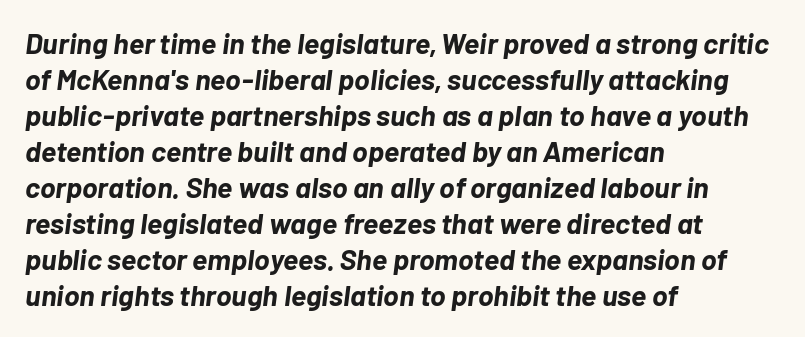
The image shows 29 px bold type, italic (leaning right); set left-aligned, line spacing 1.24x, normal letter spacing, not underlined; low stroke contrast and a medium x-height.
